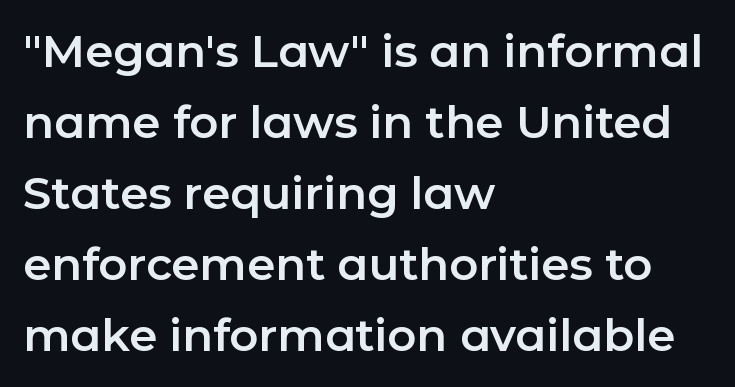
{"serif": "no", "italic": "no", "width": "normal", "stroke_contrast": "low", "x_height": "medium", "monospaced": "no", "underline": "no", "align": "left", "line_spacing": "normal", "line_spacing_ratio": 1.58, "letter_spacing": "normal", "letter_spacing_em": 0.0, "glyph_px": 45}
